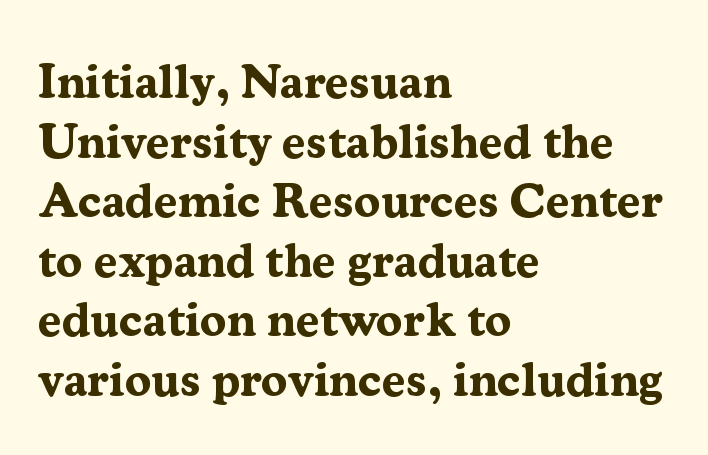
Q: Is the text bold? A: Yes.
Q: Is the text italic (slanted)? A: No, it is upright.
Q: Is the typeface a serif or a sans-serif typeface? A: Serif.
Q: Is the text underlined? A: No.
Q: How is the paragraph aligned? A: Left-aligned.
Q: Is the spacing between letters normal or unusually wide? A: Normal.
Q: Width (condensed, normal, or wide)? A: Normal.
Q: Stroke contrast? A: Medium.
Q: x-height? A: Medium.
Q: Monospaced? A: No.
